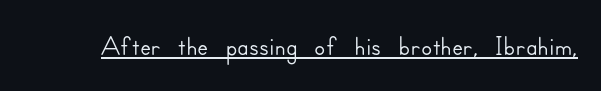
{"serif": "no", "italic": "no", "width": "normal", "stroke_contrast": "low", "x_height": "small", "monospaced": "no", "underline": "yes", "letter_spacing": "normal", "letter_spacing_em": 0.0, "glyph_px": 41}
